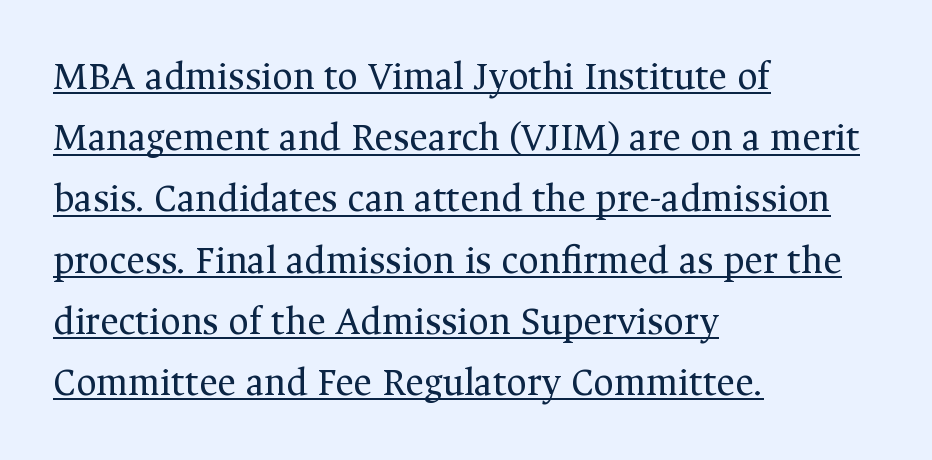
Q: Is the text bold? A: No.
Q: Is the text italic (slanted)? A: No, it is upright.
Q: Is the typeface a serif or a sans-serif typeface? A: Serif.
Q: Is the text underlined? A: Yes.
Q: How is the paragraph aligned? A: Left-aligned.
Q: Is the spacing between letters normal or unusually wide? A: Normal.
Q: Is the spacing between lines tight, normal or loose? A: Normal.
Q: Width (condensed, normal, or wide)? A: Normal.
Q: Stroke contrast? A: Medium.
Q: x-height? A: Medium.
Q: Monospaced? A: No.
